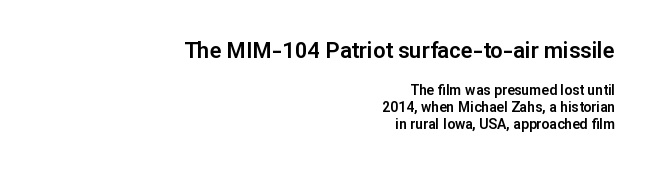
The image shows 22 px text type, upright; set right-aligned, line spacing 1.23x, normal letter spacing, not underlined; the first (top) block is 1.57x larger.
